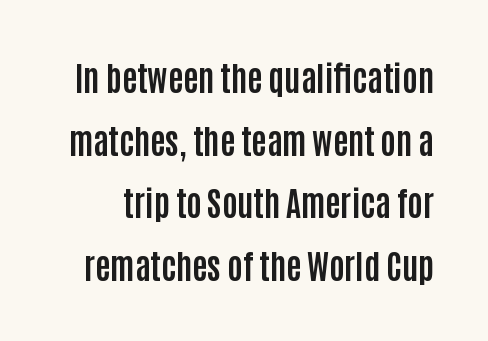
Q: Is the text bold? A: Yes.
Q: Is the text italic (slanted)? A: No, it is upright.
Q: Is the typeface a serif or a sans-serif typeface? A: Sans-serif.
Q: Is the text underlined? A: No.
Q: Is the spacing between letters normal or unusually wide? A: Normal.
Q: Is the spacing between lines tight, normal or loose? A: Loose.
Q: Width (condensed, normal, or wide)? A: Condensed.
Q: Stroke contrast? A: Low.
Q: x-height? A: Large.
Q: Monospaced? A: No.
